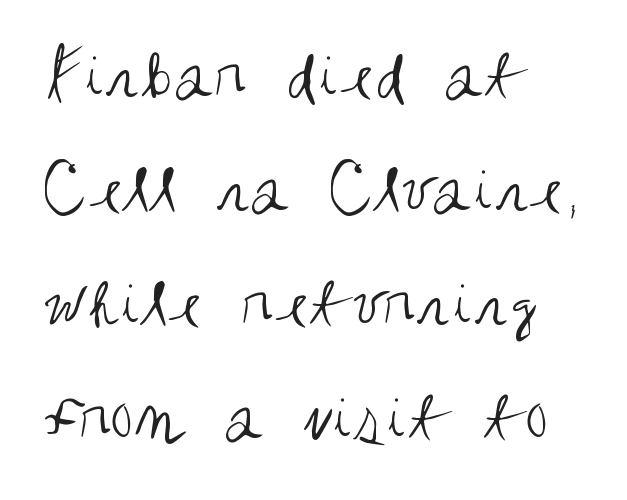
The image shows 74 px regular-weight, condensed sans-serif type; set left-aligned, normal line spacing (1.54x), normal letter spacing, not underlined; medium stroke contrast and a large x-height.
